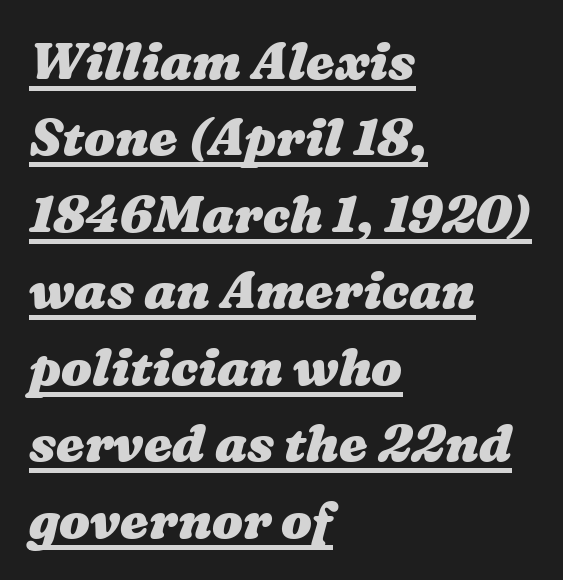
A baseline rule has been typeset under these characters. Horizontal alignment here is leftward, the default for most running prose. You could call the tracking neutral — neither tight nor loose. Notice how descenders clear the ascenders below comfortably — that's standard leading.
